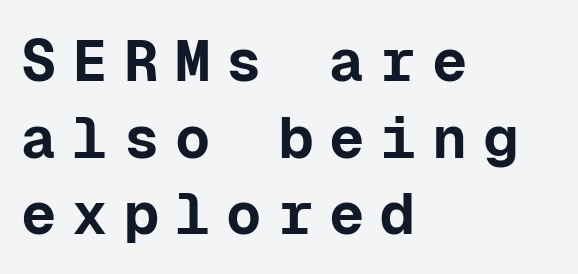
Q: Is the text bold? A: Yes.
Q: Is the text italic (slanted)? A: No, it is upright.
Q: Is the typeface a serif or a sans-serif typeface? A: Sans-serif.
Q: Is the text underlined? A: No.
Q: How is the paragraph aligned? A: Left-aligned.
Q: Is the spacing between letters normal or unusually wide? A: Unusually wide.
Q: Is the spacing between lines tight, normal or loose? A: Normal.
Q: Width (condensed, normal, or wide)? A: Normal.
Q: Stroke contrast? A: Low.
Q: x-height? A: Medium.
Q: Monospaced? A: Yes.
